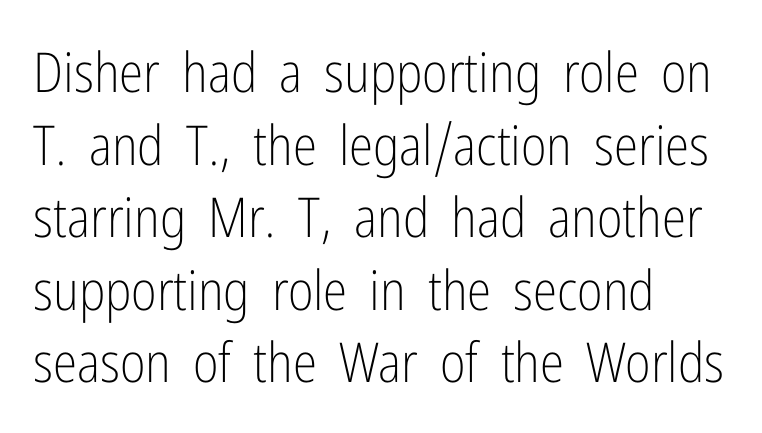
{"serif": "no", "italic": "no", "bold": "no", "weight": "light", "width": "condensed", "stroke_contrast": "low", "x_height": "medium", "monospaced": "no", "underline": "no", "align": "left", "line_spacing": "normal", "line_spacing_ratio": 1.32, "letter_spacing": "normal", "letter_spacing_em": 0.0, "glyph_px": 55}
